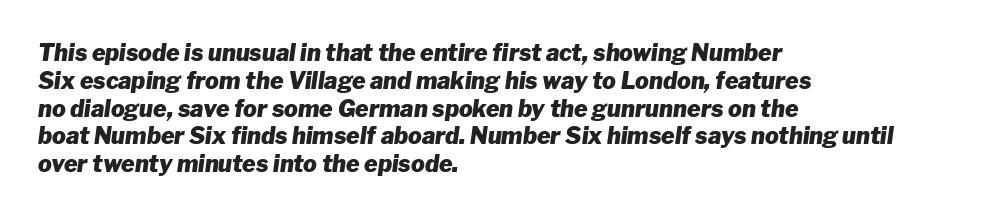
{"italic": "yes", "lean": "right", "slant_degrees": 8, "bold": "yes", "underline": "no", "align": "left", "line_spacing_ratio": 1.21, "letter_spacing": "normal", "letter_spacing_em": 0.0, "glyph_px": 23}
